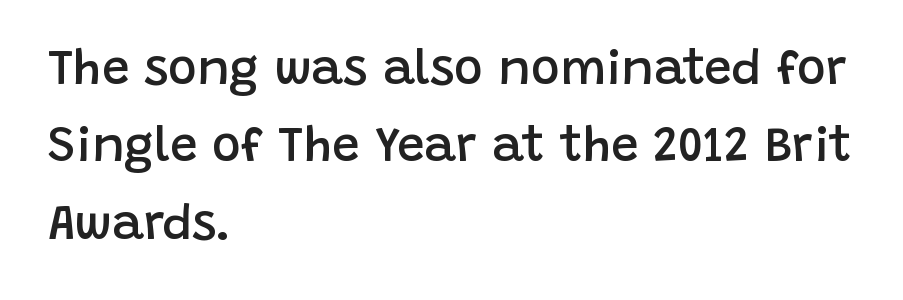
The image shows 49 px semibold sans-serif type, upright; set left-aligned, normal line spacing (1.58x), normal letter spacing, not underlined; low stroke contrast and a large x-height.
